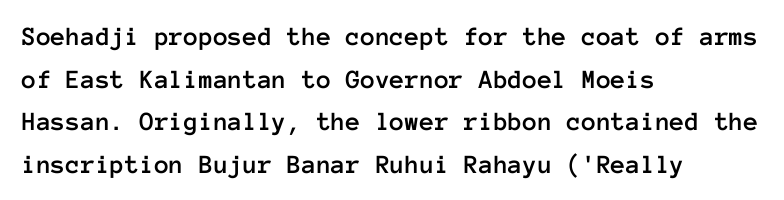
Q: Is the text italic (slanted)? A: No, it is upright.
Q: Is the text underlined? A: No.
Q: How is the paragraph aligned? A: Left-aligned.
Q: Is the spacing between letters normal or unusually wide? A: Normal.
Q: Is the spacing between lines tight, normal or loose? A: Normal.
